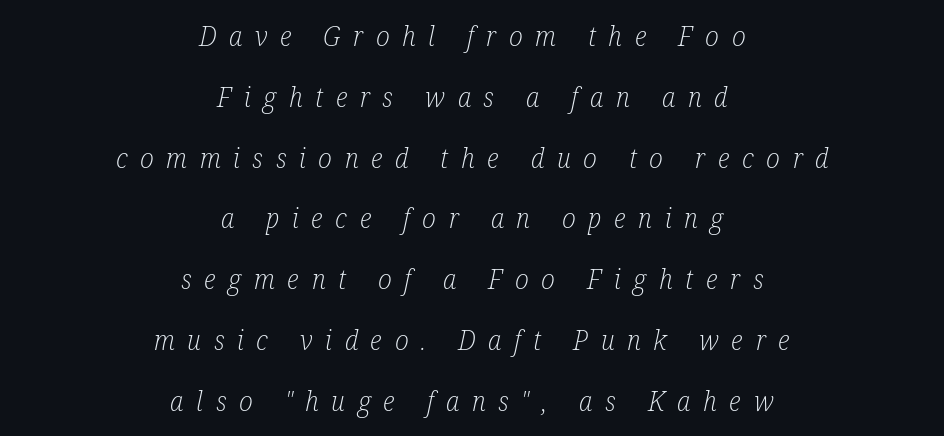
The image shows 28 px light, condensed serif type, italic (leaning right); set centered, loose line spacing (2.17x), unusually wide letter spacing (+0.45 em), not underlined; low stroke contrast and a medium x-height.
